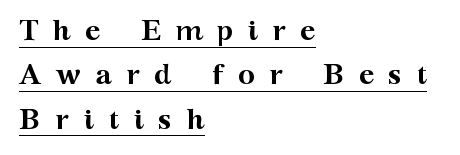
The image shows 29 px semibold, wide serif type, upright; set left-aligned, normal line spacing (1.53x), unusually wide letter spacing (+0.49 em), underlined; medium stroke contrast and a medium x-height.
